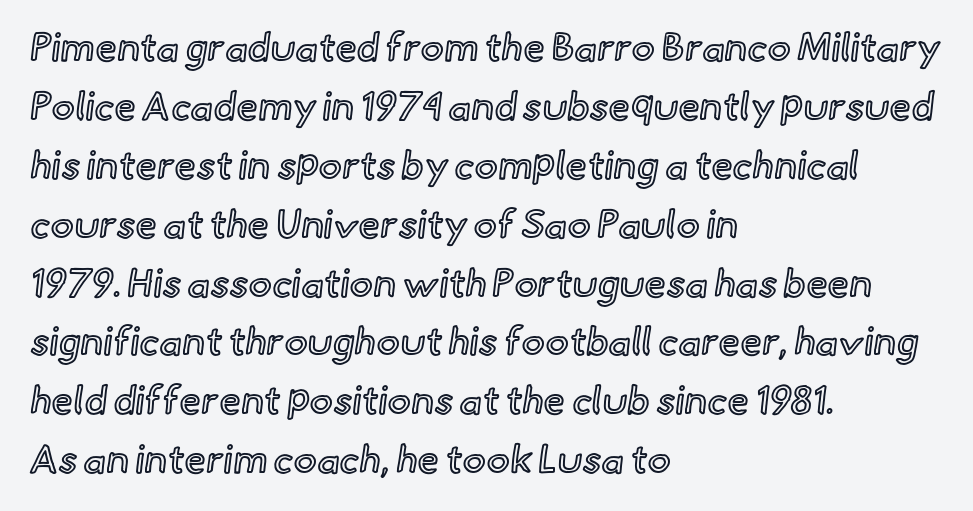
The passage shown stacks its lines at a standard gap. The rendering uses natural spacing where letterforms have individual widths. These lines keep a tight, regular rhythm from letter to letter.
